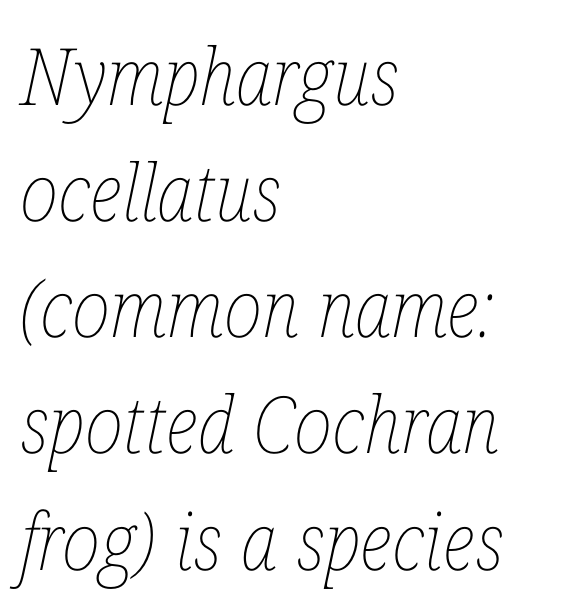
Q: Is the text bold? A: No.
Q: Is the text italic (slanted)? A: Yes, it leans right by about 12 degrees.
Q: Is the text underlined? A: No.
Q: How is the paragraph aligned? A: Left-aligned.
Q: Is the spacing between letters normal or unusually wide? A: Normal.
Q: Is the spacing between lines tight, normal or loose? A: Normal.
Q: Width (condensed, normal, or wide)? A: Condensed.
Q: Stroke contrast? A: Low.
Q: x-height? A: Medium.
Q: Monospaced? A: No.
